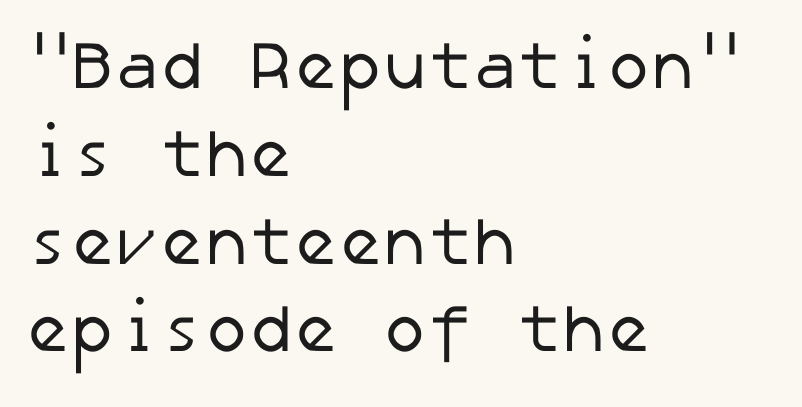
Only glyphs here, with clear space below each row. The setting favours the left margin, as ordinary paragraphs usually do. The space between consecutive lines is moderate. The characters display no serif detailing; their extremities are plain. The horizontal fit of the characters is conventional and even.
